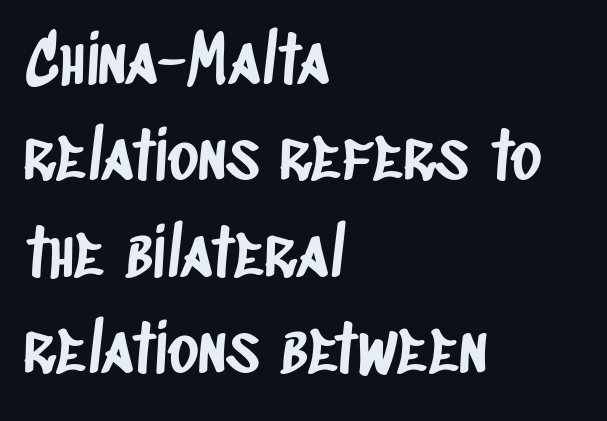
Line starts are locked; line ends wander. A typesetter would label this face a sans. A normal amount of white space separates one row of letters from the next. You could not count columns in this text — the font is proportionally spaced. Check the space under the baseline: it is left empty. The line texture is even and compact thanks to regular tracking.
